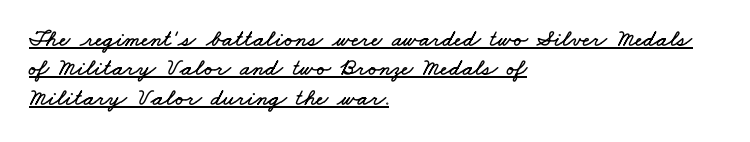
Q: Is the text underlined? A: Yes.
Q: How is the paragraph aligned? A: Left-aligned.
Q: Is the spacing between letters normal or unusually wide? A: Normal.
